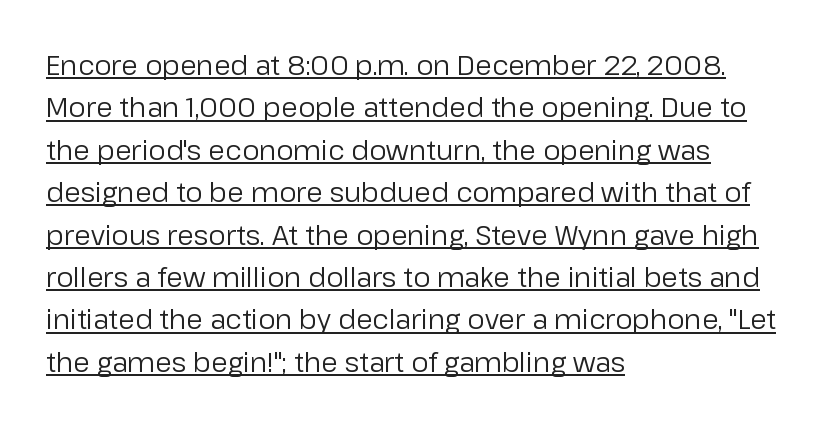
The image shows 27 px text type, upright; set left-aligned, normal line spacing (1.57x), normal letter spacing, underlined.
